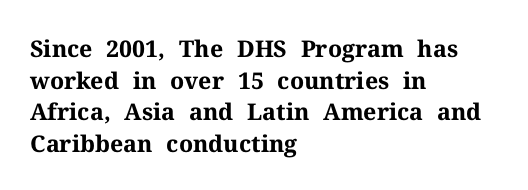
{"italic": "no", "bold": "yes", "underline": "no", "align": "left", "line_spacing": "normal", "line_spacing_ratio": 1.38, "letter_spacing": "normal", "letter_spacing_em": 0.0, "glyph_px": 23}
